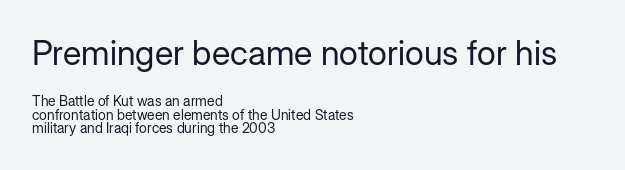
Note the varied advance widths — an 'i' is clearly narrower than an 'm'. This sample uses a sans-serif face. The foot of each line stays bare and open. Between these two stacked blocks, the higher one wins on size. Rendered with straight, roman letterforms.
